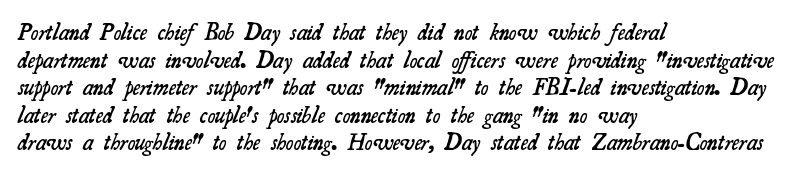
A typesetter would call this zero additional tracking. The lines are quadded left. Rule under the text: the space is simply empty. Typesetter's note: demi weight, one step under bold.
